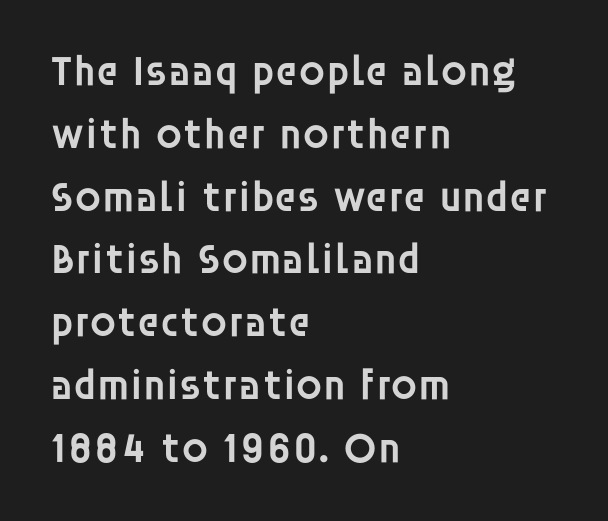
{"serif": "no", "italic": "no", "bold": "semi", "weight": "semibold", "width": "normal", "stroke_contrast": "low", "x_height": "large", "monospaced": "no", "underline": "no", "align": "left", "line_spacing": "normal", "line_spacing_ratio": 1.46, "letter_spacing": "normal", "letter_spacing_em": 0.0, "glyph_px": 43}
